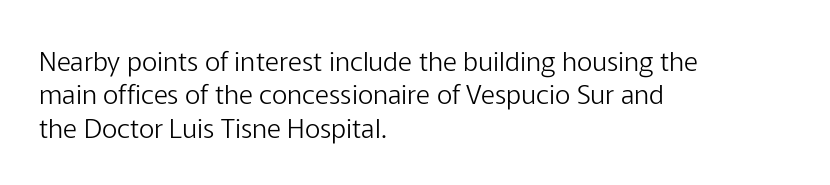
No letter is thick-stroked: the sample isn't bold. This rendering leaves character spacing at its baseline value. A bare baseline throughout the passage. Line beginnings align vertically; line endings do not. This sample uses an upright cut, with every glyph sitting square on the baseline.
